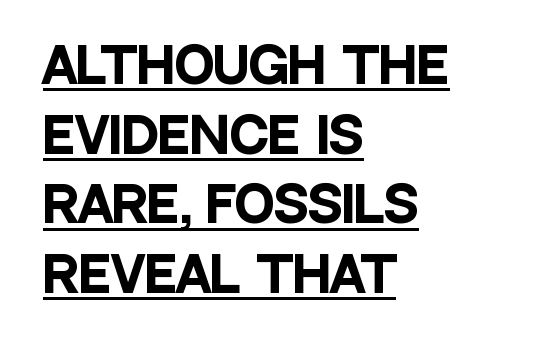
The rendering uses natural spacing where letterforms have individual widths. Typesetter's note: full bold, strokes at maximum text heaviness. Are there feet on the stems? There aren't — it's a sans. A typesetter would mark this as roman, not italic. Compared with typical paragraphs, the rows here are spaced about the same.
